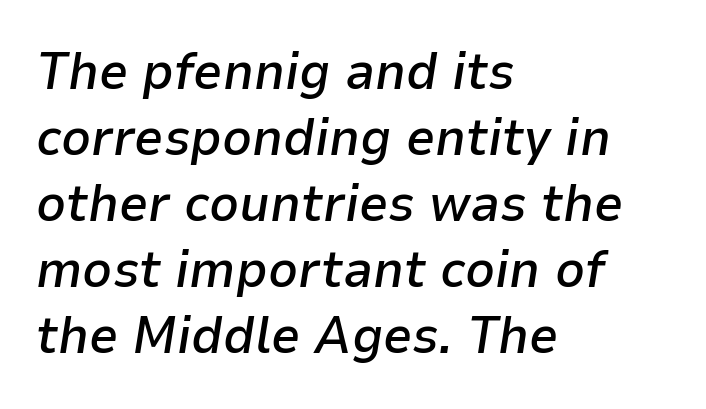
Italic: yes, the glyphs are oblique. Default kerning and tracking; the words read as compact shapes. Interline gaps are of average width in this sample. Each letter keeps its own natural width here, so spacing adapts to shape.
